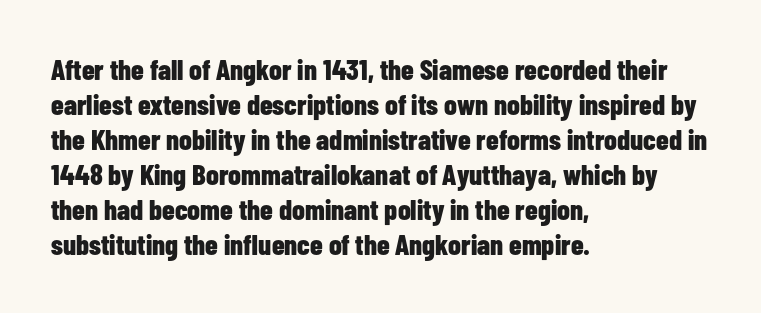
These lines are rendered in a variable-pitch font. Every row of glyphs begins at an identical x-position on the left. This sample uses an upright cut, with every glyph sitting square on the baseline. The letters sit at their default tracking, neither squeezed nor spread. The zone under the glyphs is completely vacant.
